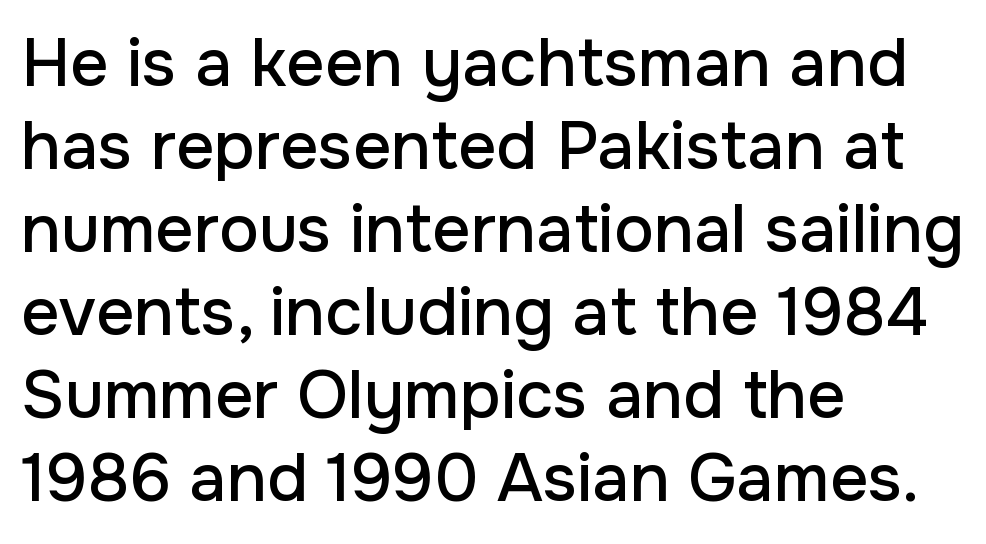
The image shows 67 px sans-serif type, upright; set left-aligned, line spacing 1.24x, normal letter spacing, not underlined; low stroke contrast and a medium x-height.
